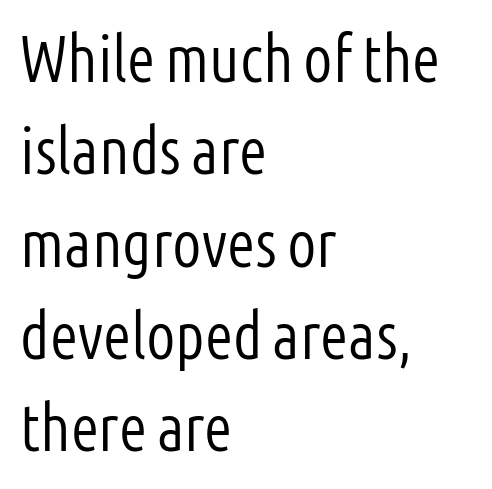
{"serif": "no", "italic": "no", "bold": "no", "weight": "light", "width": "condensed", "stroke_contrast": "low", "x_height": "medium", "monospaced": "no", "underline": "no", "align": "left", "line_spacing": "normal", "line_spacing_ratio": 1.42, "letter_spacing": "normal", "letter_spacing_em": 0.0, "glyph_px": 65}
